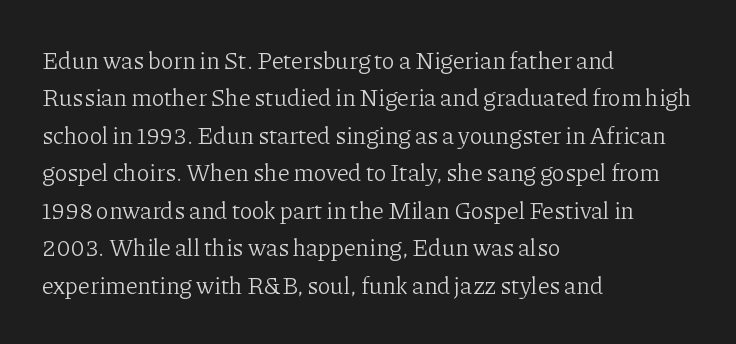
Evenly set lines give the paragraph a standard silhouette. Here the glyphs are tracked normally, forming tight word shapes. Rule under the text: the space is simply empty. Italic? Not at all — the glyphs are vertical. These glyphs show unthickened strokes, regular width or finer.
